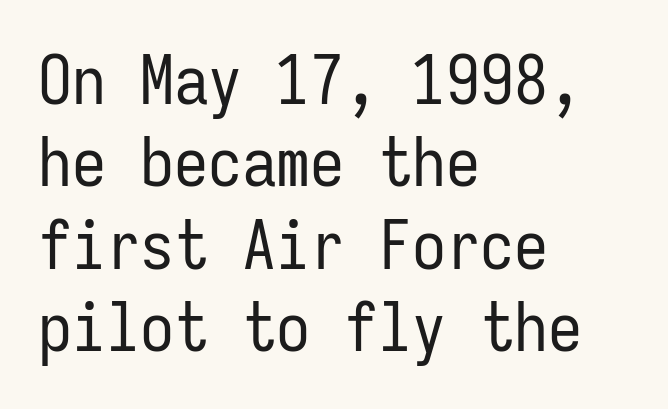
{"serif": "no", "italic": "no", "bold": "no", "weight": "regular", "width": "condensed", "stroke_contrast": "low", "x_height": "medium", "monospaced": "yes", "underline": "no", "align": "left", "line_spacing_ratio": 1.21, "letter_spacing": "normal", "letter_spacing_em": 0.0, "glyph_px": 68}
